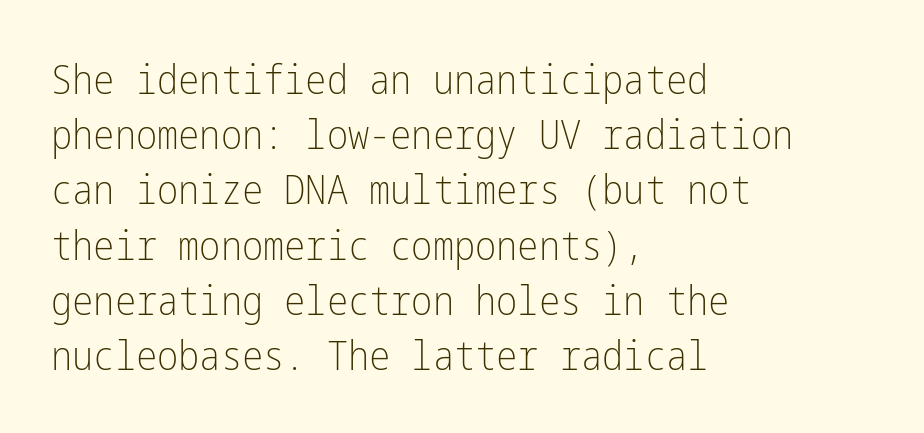
The image shows 40 px light, condensed sans-serif type, upright; set left-aligned, normal line spacing (1.38x), normal letter spacing, not underlined; low stroke contrast and a medium x-height.
